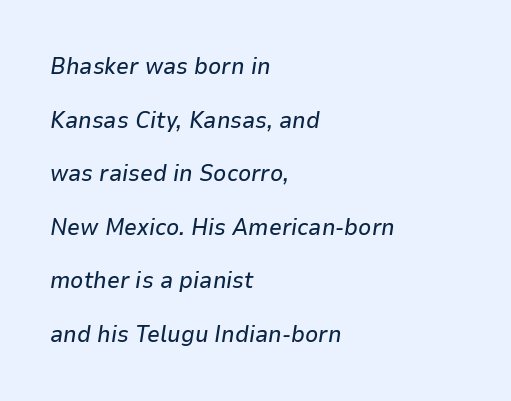
The space between consecutive lines is lavish. What stands out about the letter spacing? Nothing — it is the standard amount. The axis of the letterforms is tilted away from vertical. Teacher's note: observe the even left margin — that is flush-left alignment.
